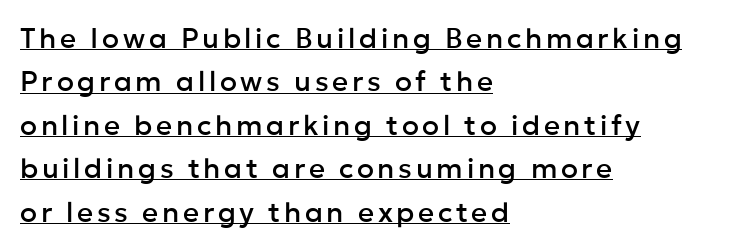
The image shows 28 px sans-serif type, upright; set left-aligned, normal line spacing (1.55x), underlined; low stroke contrast and a medium x-height.
